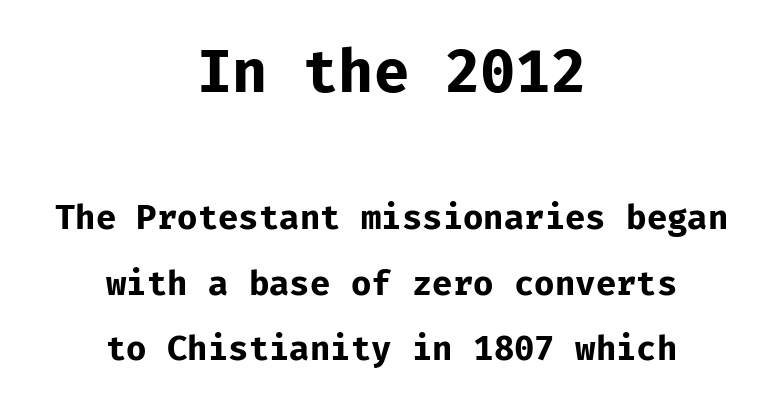
Q: Is the text bold? A: Yes.
Q: Is the text italic (slanted)? A: No, it is upright.
Q: Is the typeface a serif or a sans-serif typeface? A: Sans-serif.
Q: Is the text underlined? A: No.
Q: How is the paragraph aligned? A: Centered.
Q: Is the spacing between letters normal or unusually wide? A: Normal.
Q: Is the spacing between lines tight, normal or loose? A: Loose.
Q: Which block of text is set in a larger size, the first (top) or the second (bottom)? A: The first (top) one.
Q: Width (condensed, normal, or wide)? A: Normal.
Q: Stroke contrast? A: Low.
Q: x-height? A: Medium.
Q: Monospaced? A: Yes.
